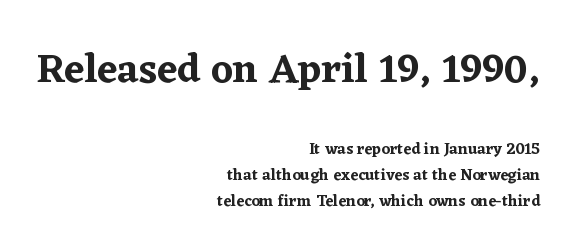
Q: Is the text italic (slanted)? A: No, it is upright.
Q: Is the typeface a serif or a sans-serif typeface? A: Serif.
Q: Is the text underlined? A: No.
Q: How is the paragraph aligned? A: Right-aligned.
Q: Is the spacing between letters normal or unusually wide? A: Normal.
Q: Is the spacing between lines tight, normal or loose? A: Normal.
Q: Which block of text is set in a larger size, the first (top) or the second (bottom)? A: The first (top) one.
Q: Width (condensed, normal, or wide)? A: Normal.
Q: Stroke contrast? A: Low.
Q: x-height? A: Medium.
Q: Monospaced? A: No.
